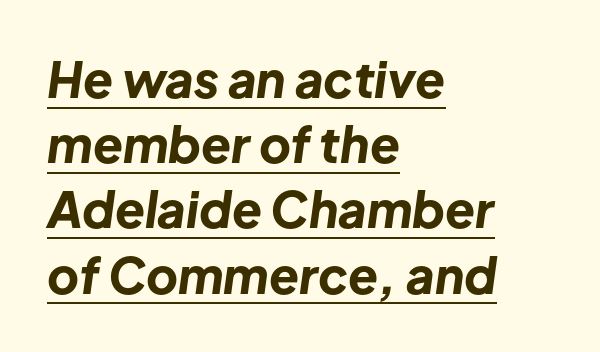
Q: Is the text bold? A: Yes.
Q: Is the text italic (slanted)? A: Yes, it leans right by about 8 degrees.
Q: Is the text underlined? A: Yes.
Q: How is the paragraph aligned? A: Left-aligned.
Q: Is the spacing between letters normal or unusually wide? A: Normal.
Q: Is the spacing between lines tight, normal or loose? A: Normal.
Q: Width (condensed, normal, or wide)? A: Normal.
Q: Stroke contrast? A: Low.
Q: x-height? A: Medium.
Q: Monospaced? A: No.
